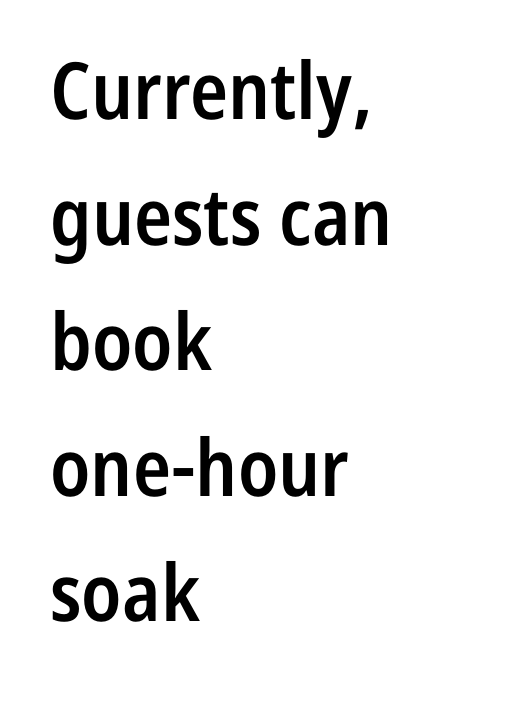
The image shows 79 px semibold, condensed sans-serif type, upright; set left-aligned, normal line spacing (1.59x), normal letter spacing, not underlined; low stroke contrast and a medium x-height.
